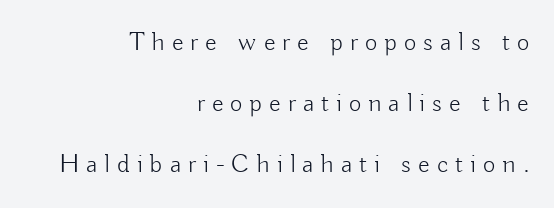
A flush-right, rag-left setting is used for this passage. A great deal of white space separates one row of letters from the next. Stroke mass is kept to a normal reading level or below. A typesetter would mark this as roman, not italic. The type is letterspaced generously, with wide tracking. The words here are not underlined.
